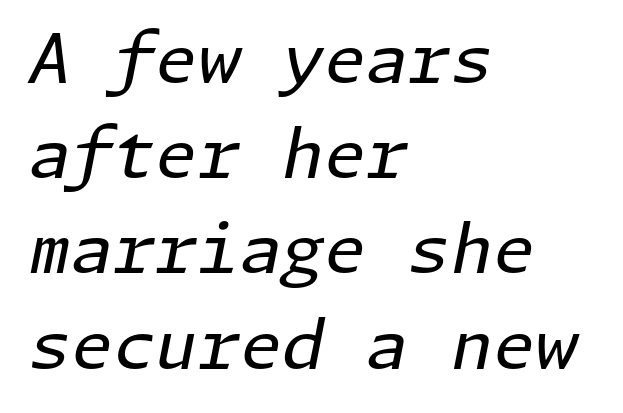
Words appear dense and cohesive because spacing is normal. Each new line begins a customary step beneath the previous one. If you drew a line through each stem, it would be angled. The weight tops out at a normal text grade.
